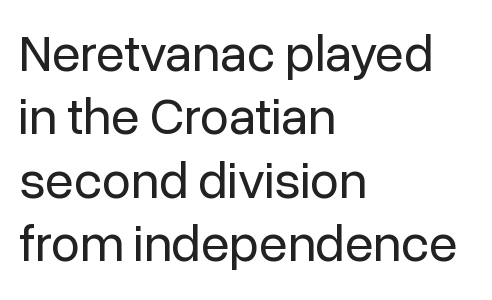
{"serif": "no", "italic": "no", "bold": "no", "weight": "regular", "width": "normal", "stroke_contrast": "low", "x_height": "medium", "monospaced": "no", "underline": "no", "align": "left", "line_spacing_ratio": 1.22, "letter_spacing": "normal", "letter_spacing_em": 0.0, "glyph_px": 52}
